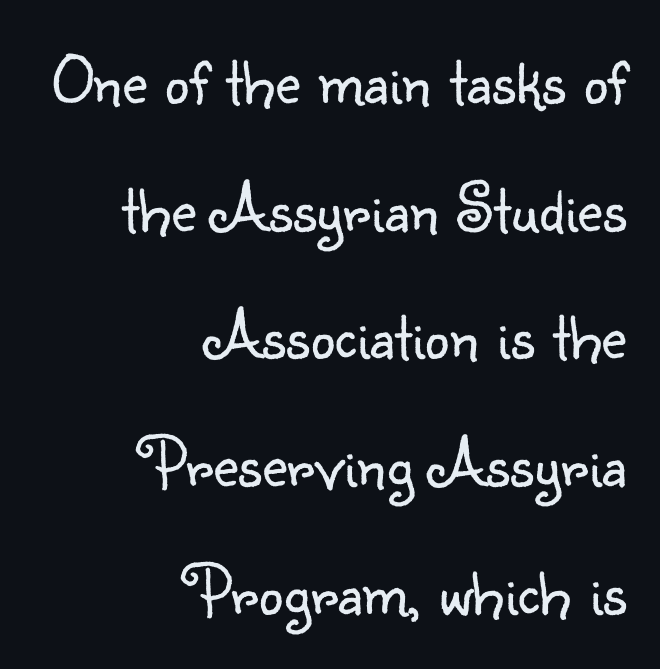
The axis of the letterforms is exactly vertical. Font category for this specimen: sans-serif. Each row of text sits above clean, open space. Standard letterfit; no display-style spreading of the glyphs. Each letter keeps its own natural width here, so spacing adapts to shape.
